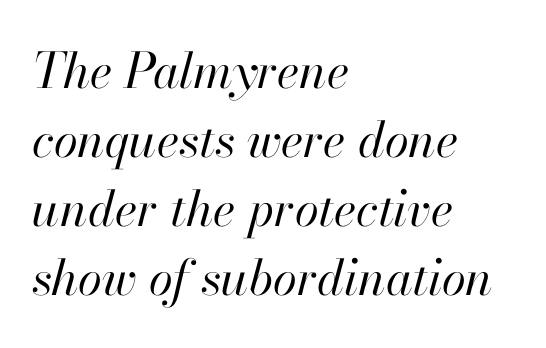
The image shows 49 px regular-weight type, italic (leaning right); set left-aligned, normal line spacing (1.41x), normal letter spacing, not underlined; high stroke contrast and a small x-height.
